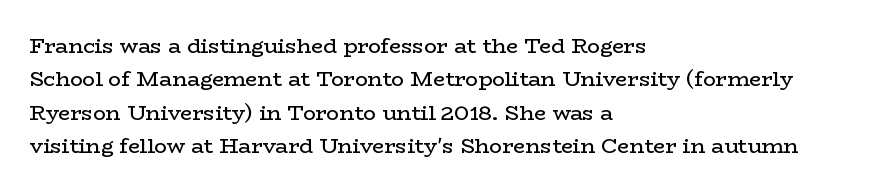
How would I describe the line gaps? Plain and ordinary. Weight: in the light-to-regular range. The type is set solid horizontally, with unmodified tracking. The lines are quadded left.
